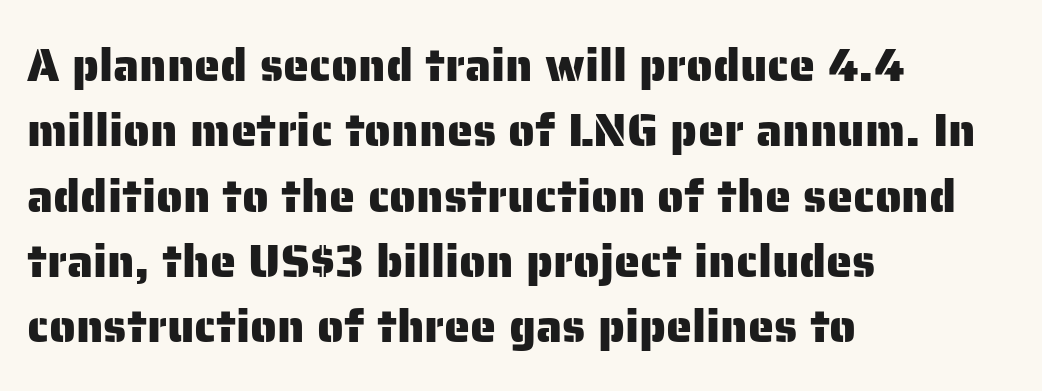
{"serif": "no", "italic": "no", "width": "normal", "stroke_contrast": "low", "x_height": "medium", "monospaced": "no", "underline": "no", "align": "left", "line_spacing": "normal", "line_spacing_ratio": 1.39, "letter_spacing": "normal", "letter_spacing_em": 0.0, "glyph_px": 47}
